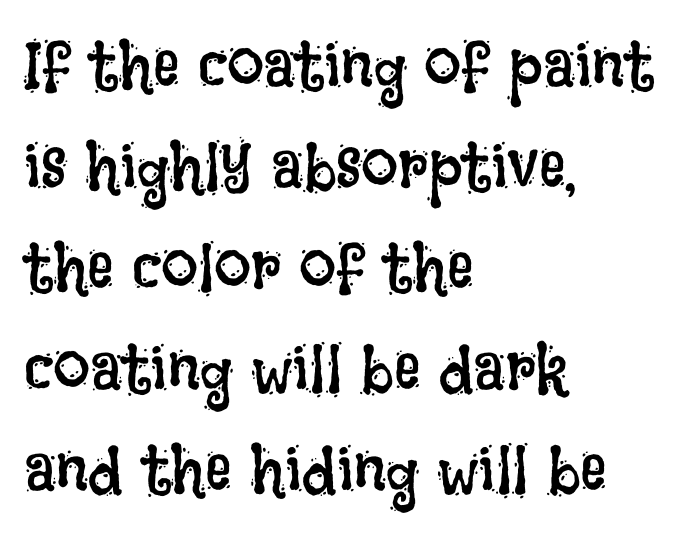
{"italic": "no", "bold": "no", "weight": "regular", "width": "condensed", "stroke_contrast": "low", "x_height": "large", "monospaced": "no", "underline": "no", "align": "left", "line_spacing": "normal", "line_spacing_ratio": 1.53, "letter_spacing": "normal", "letter_spacing_em": 0.0, "glyph_px": 66}
